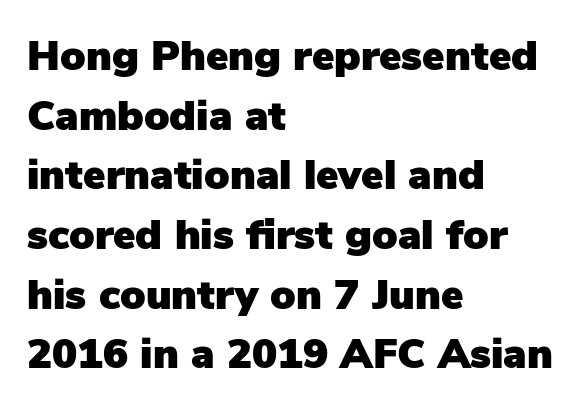
Stroke terminals: plain, sans-serif. Which margin do the lines hug? The left one — the right edge is uneven. Beneath every word, the page is bare. The passage shown is typed in a proportional face where columns would drift. Honestly, the letter spacing is just normal — you wouldn't notice it.
